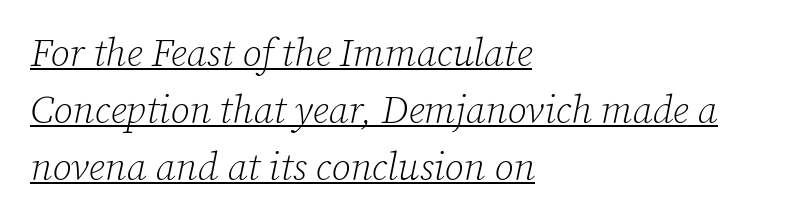
Q: Is the text bold? A: No.
Q: Is the text italic (slanted)? A: Yes, it leans right by about 12 degrees.
Q: Is the typeface a serif or a sans-serif typeface? A: Serif.
Q: Is the text underlined? A: Yes.
Q: How is the paragraph aligned? A: Left-aligned.
Q: Is the spacing between letters normal or unusually wide? A: Normal.
Q: Is the spacing between lines tight, normal or loose? A: Normal.
Q: Width (condensed, normal, or wide)? A: Normal.
Q: Stroke contrast? A: Low.
Q: x-height? A: Medium.
Q: Monospaced? A: No.
